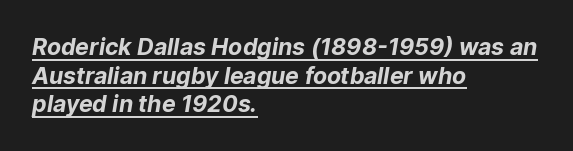
{"bold": "yes", "underline": "yes", "align": "left", "line_spacing_ratio": 1.24, "letter_spacing": "normal", "letter_spacing_em": 0.0, "glyph_px": 23}
